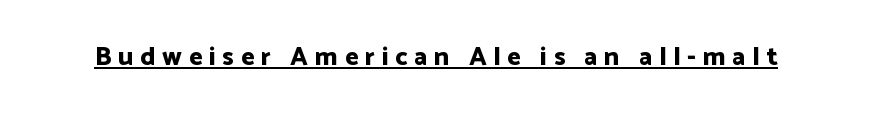
Q: Is the text bold? A: Yes.
Q: Is the text italic (slanted)? A: No, it is upright.
Q: Is the text underlined? A: Yes.
Q: Is the spacing between letters normal or unusually wide? A: Unusually wide.
